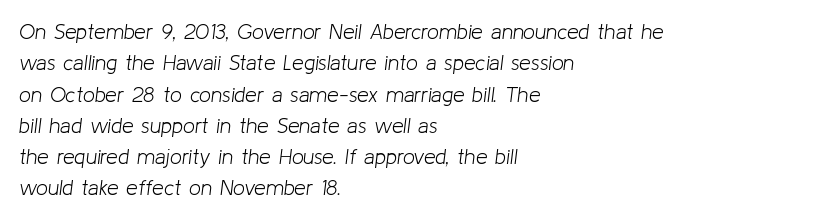
Is the type slanted? Yes — the strokes lean at a clear angle. The paragraph has a hard left edge and a soft right edge. Each new line begins a customary step beneath the previous one. Does extra space separate the letters? No, they use regular spacing. The strokes are not fattened; the text isn't bold.
